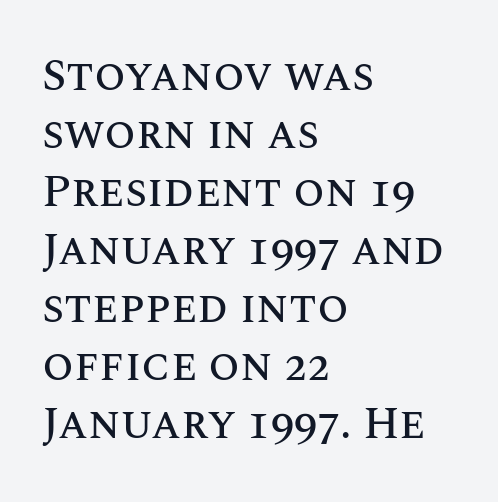
{"italic": "no", "width": "normal", "stroke_contrast": "medium", "x_height": "large", "monospaced": "no", "underline": "no", "align": "left", "line_spacing": "normal", "line_spacing_ratio": 1.29, "letter_spacing": "normal", "letter_spacing_em": 0.0, "glyph_px": 45}
